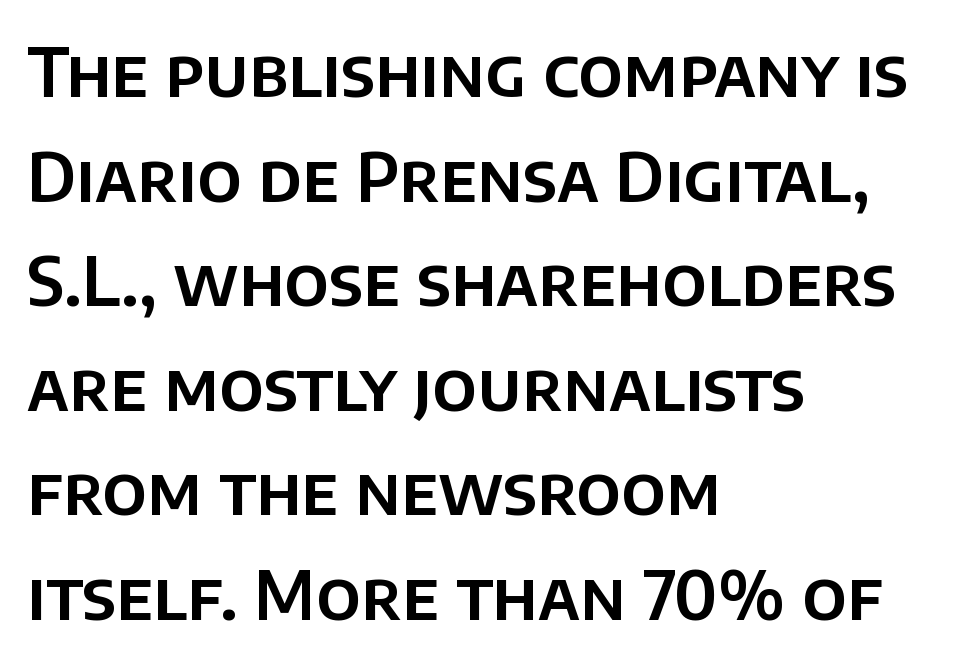
{"serif": "no", "italic": "no", "width": "normal", "stroke_contrast": "low", "x_height": "large", "monospaced": "no", "underline": "no", "align": "left", "line_spacing": "normal", "line_spacing_ratio": 1.56, "letter_spacing": "normal", "letter_spacing_em": 0.0, "glyph_px": 67}
